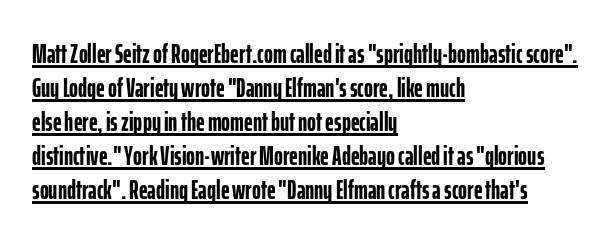
The face used here has the dense, thick strokes of a bold. These lines sit exactly where default settings would place them. Unlike italic type, these characters show no tilt at all. The typesetter has applied underlining to the passage shown. Nobody touched the tracking dial on this one.
